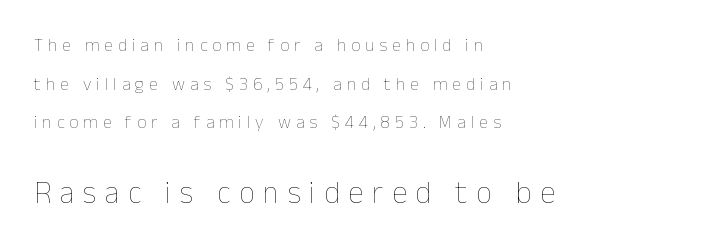
The image shows 31 px thin type, upright; set left-aligned, loose line spacing (2.15x), unusually wide letter spacing (+0.28 em), not underlined; the second (bottom) block is 1.72x larger; low stroke contrast and a medium x-height.
